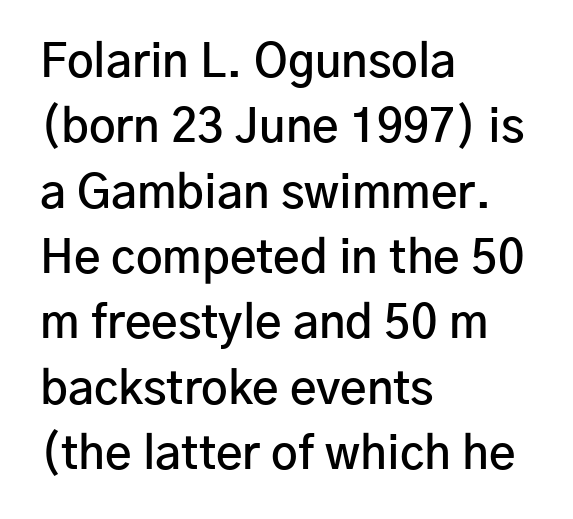
A sans-serif font was chosen for this passage. Rows of type keep a routine distance in the vertical direction. Note the varied advance widths — an 'i' is clearly narrower than an 'm'. The zone under the glyphs is completely vacant. Caption: semibold face, moderately heavy strokes. Letter spacing: default.
